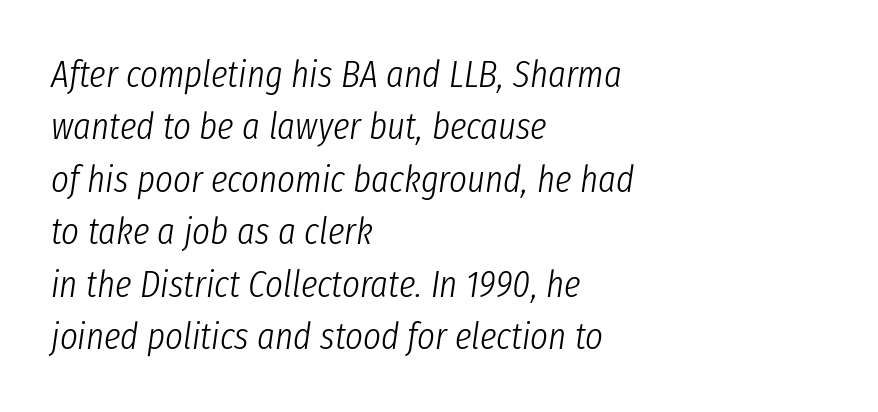
The image shows 38 px light, condensed type, italic (leaning right); set left-aligned, normal line spacing (1.38x), normal letter spacing, not underlined; low stroke contrast and a medium x-height.
